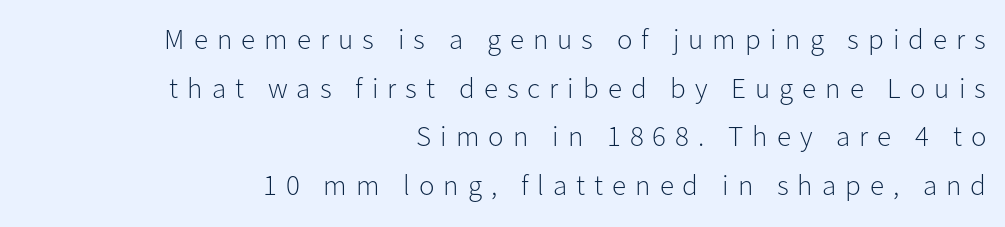
{"serif": "no", "italic": "no", "bold": "no", "weight": "light", "width": "normal", "stroke_contrast": "low", "x_height": "medium", "monospaced": "no", "underline": "no", "align": "right", "line_spacing": "normal", "line_spacing_ratio": 1.68, "letter_spacing": "wide", "letter_spacing_em": 0.31, "glyph_px": 29}
